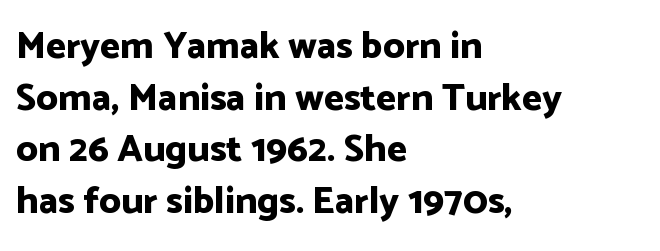
{"serif": "no", "italic": "no", "bold": "yes", "weight": "bold", "width": "normal", "stroke_contrast": "low", "x_height": "medium", "monospaced": "no", "underline": "no", "align": "left", "line_spacing": "normal", "line_spacing_ratio": 1.36, "letter_spacing": "normal", "letter_spacing_em": 0.0, "glyph_px": 38}
